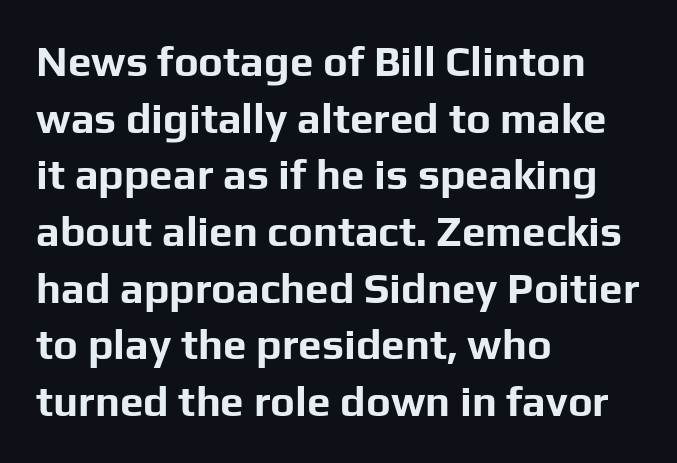
{"serif": "no", "italic": "no", "bold": "yes", "weight": "bold", "width": "normal", "stroke_contrast": "low", "x_height": "medium", "monospaced": "no", "underline": "no", "align": "left", "line_spacing": "normal", "line_spacing_ratio": 1.35, "letter_spacing": "normal", "letter_spacing_em": 0.0, "glyph_px": 42}
